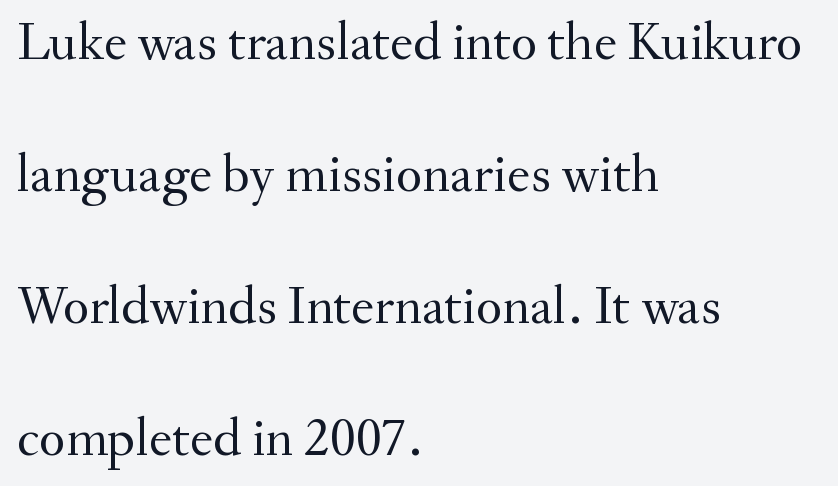
Q: Is the text bold? A: No.
Q: Is the text italic (slanted)? A: No, it is upright.
Q: Is the typeface a serif or a sans-serif typeface? A: Serif.
Q: Is the text underlined? A: No.
Q: How is the paragraph aligned? A: Left-aligned.
Q: Is the spacing between letters normal or unusually wide? A: Normal.
Q: Is the spacing between lines tight, normal or loose? A: Loose.
Q: Width (condensed, normal, or wide)? A: Normal.
Q: Stroke contrast? A: Medium.
Q: x-height? A: Small.
Q: Monospaced? A: No.
